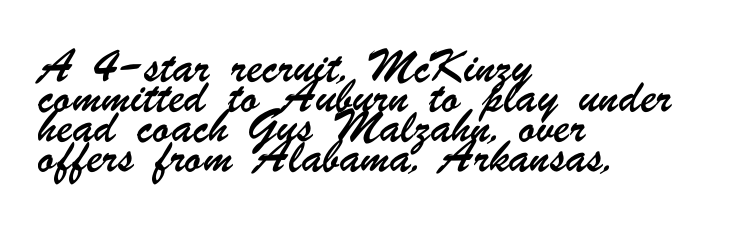
Q: Is the text underlined? A: No.
Q: How is the paragraph aligned? A: Left-aligned.
Q: Is the spacing between letters normal or unusually wide? A: Normal.
Q: Is the spacing between lines tight, normal or loose? A: Normal.
